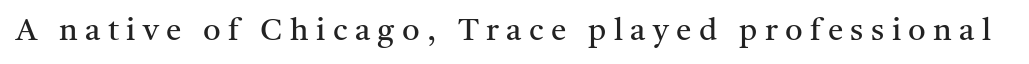
Lines of text with bare space underneath. Weight: regular or lighter. The face used here is rendered with a markedly widened letterfit. Here the designer chose a conventional face with non-uniform glyph widths. The typography opts for an upright posture over an oblique one.
